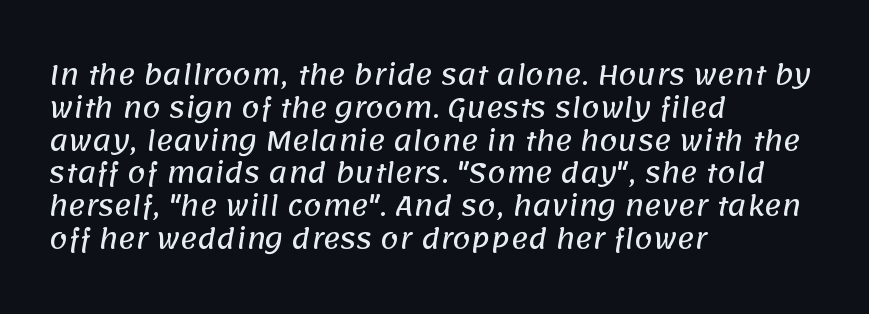
The image shows 26 px text type; set left-aligned, normal line spacing (1.26x), normal letter spacing, not underlined.
